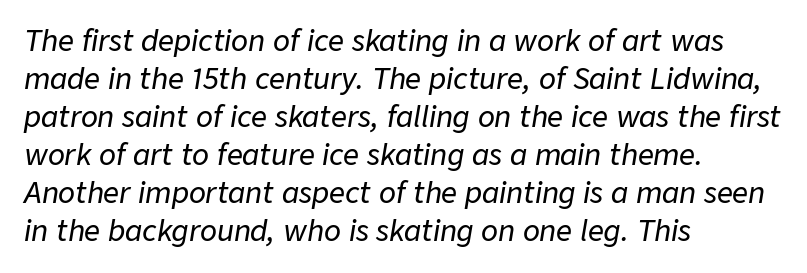
The image shows 28 px text type, italic (leaning right); set left-aligned, normal line spacing (1.36x), normal letter spacing, not underlined; low stroke contrast and a medium x-height.
